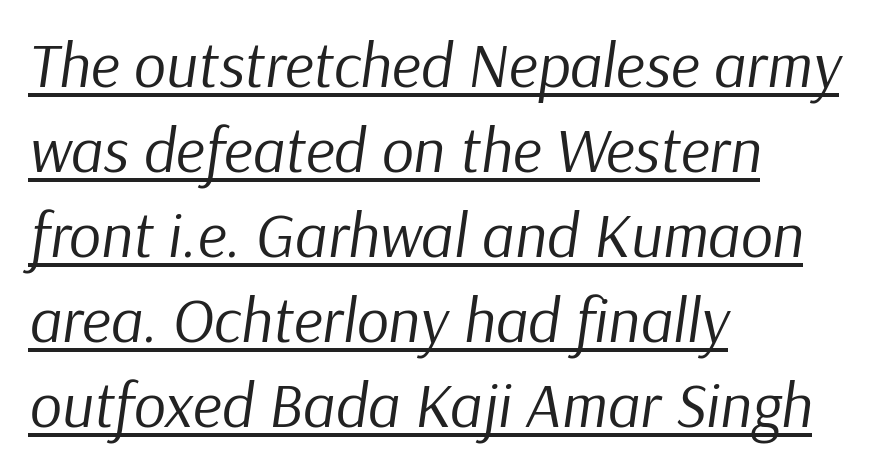
{"italic": "yes", "lean": "right", "slant_degrees": 9, "bold": "no", "weight": "regular", "width": "normal", "stroke_contrast": "low", "x_height": "medium", "monospaced": "no", "underline": "yes", "align": "left", "line_spacing": "normal", "line_spacing_ratio": 1.35, "letter_spacing": "normal", "letter_spacing_em": 0.0, "glyph_px": 63}
